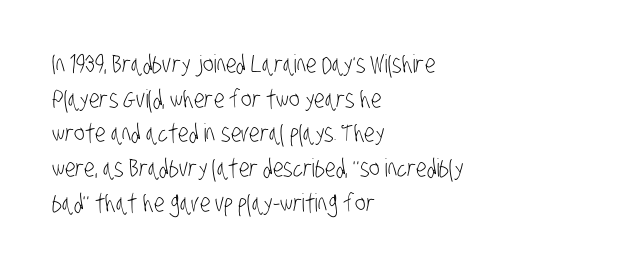
{"bold": "no", "underline": "no", "align": "left", "line_spacing": "normal", "line_spacing_ratio": 1.39, "letter_spacing": "normal", "letter_spacing_em": 0.0, "glyph_px": 25}
